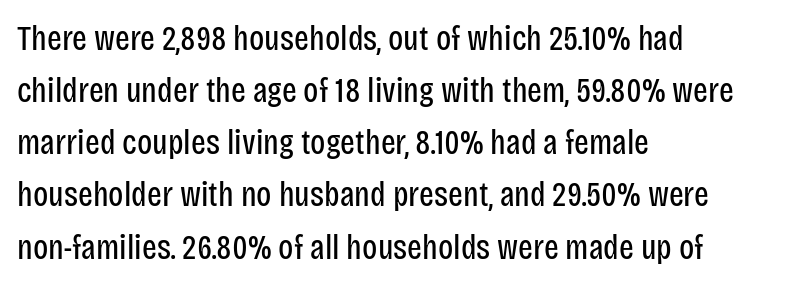
The image shows 35 px regular-weight, condensed sans-serif type, upright; set left-aligned, normal line spacing (1.49x), normal letter spacing, not underlined; low stroke contrast and a large x-height.
